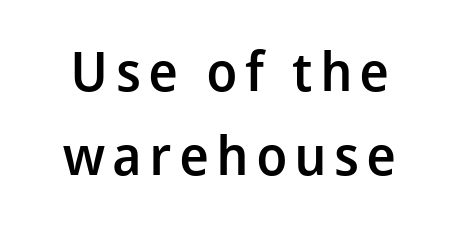
Q: Is the text bold? A: Semi-bold.
Q: Is the text italic (slanted)? A: No, it is upright.
Q: Is the typeface a serif or a sans-serif typeface? A: Sans-serif.
Q: Is the text underlined? A: No.
Q: Is the spacing between lines tight, normal or loose? A: Normal.
Q: Width (condensed, normal, or wide)? A: Normal.
Q: Stroke contrast? A: Low.
Q: x-height? A: Medium.
Q: Monospaced? A: No.
